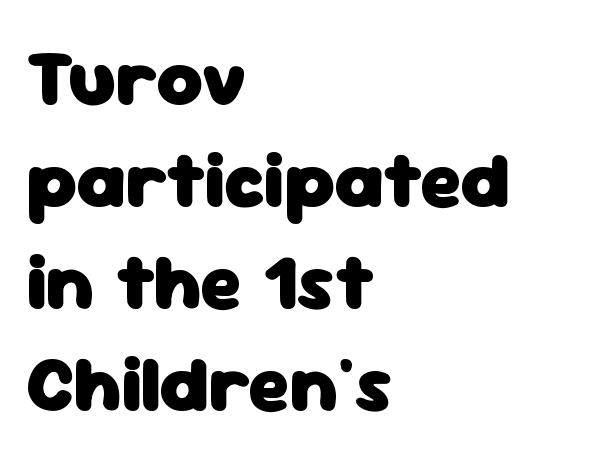
The image shows 79 px heavy sans-serif type, upright; set left-aligned, normal line spacing (1.29x), normal letter spacing, not underlined; low stroke contrast and a medium x-height.
